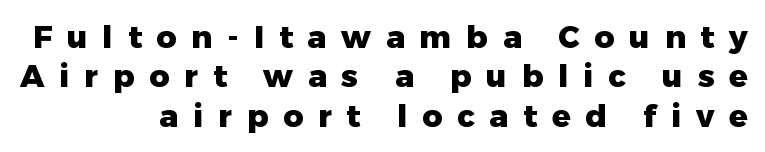
Does the leading feel generous? No, just average. Plenty of ink on the page — the face is bold. Horizontal alignment here is rightward, an uncommon choice for prose. Varying glyph widths throughout — classic text-font behaviour. A typesetter would label this face a sans.
